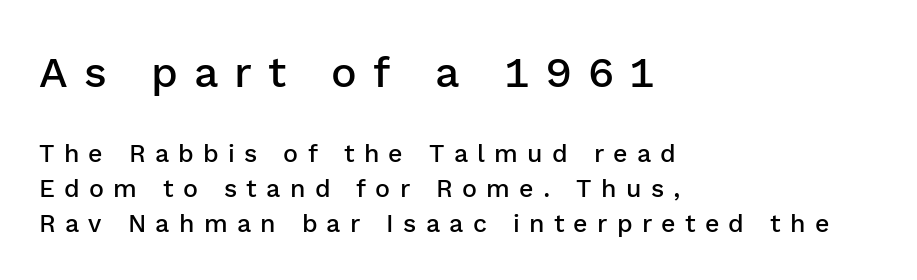
The image shows 43 px semibold sans-serif type, upright; set left-aligned, normal line spacing (1.4x), unusually wide letter spacing (+0.37 em), not underlined; the first (top) block is 1.72x larger; low stroke contrast and a medium x-height.
